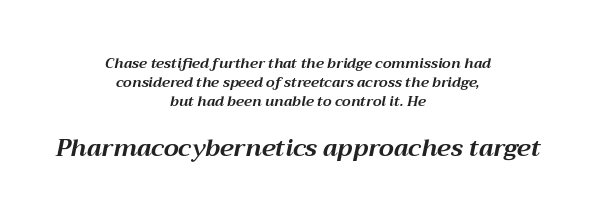
{"italic": "yes", "lean": "right", "slant_degrees": 12, "bold": "yes", "underline": "no", "align": "center", "line_spacing": "normal", "line_spacing_ratio": 1.36, "letter_spacing": "normal", "letter_spacing_em": 0.0, "larger_block": "second", "size_ratio": 1.71, "glyph_px": 24}
